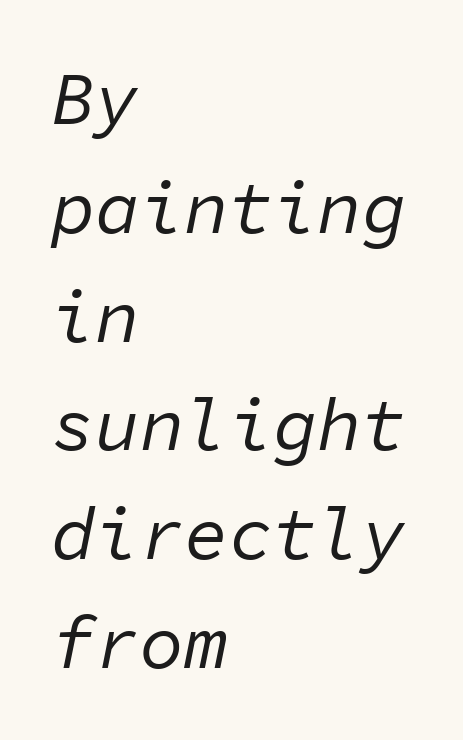
The image shows 74 px regular-weight type, italic (leaning right), monospaced; set left-aligned, normal line spacing (1.47x), normal letter spacing, not underlined; low stroke contrast and a medium x-height.
